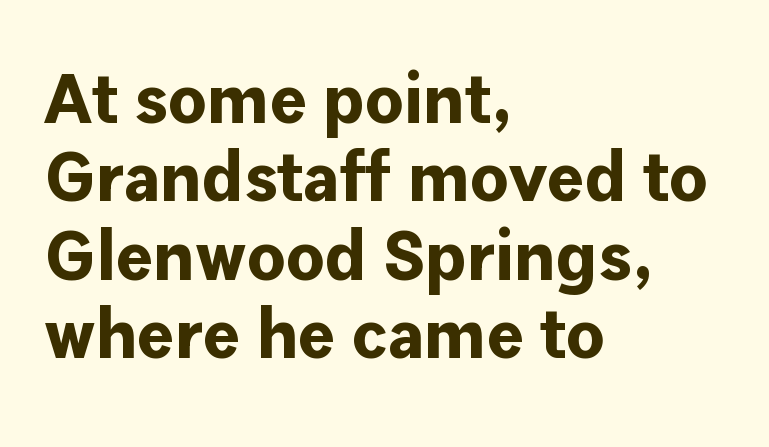
The image shows 70 px bold sans-serif type, upright; set left-aligned, tight line spacing (1.12x), normal letter spacing, not underlined; low stroke contrast and a medium x-height.
